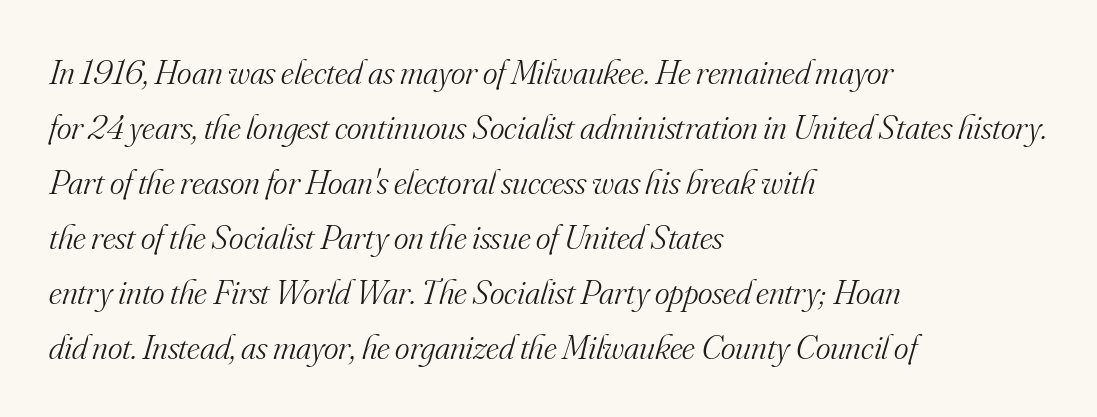
Q: Is the text bold? A: No.
Q: Is the text italic (slanted)? A: Yes, it leans right by about 16 degrees.
Q: Is the typeface a serif or a sans-serif typeface? A: Serif.
Q: Is the text underlined? A: No.
Q: How is the paragraph aligned? A: Left-aligned.
Q: Is the spacing between letters normal or unusually wide? A: Normal.
Q: Is the spacing between lines tight, normal or loose? A: Normal.
Q: Width (condensed, normal, or wide)? A: Normal.
Q: Stroke contrast? A: Medium.
Q: x-height? A: Small.
Q: Monospaced? A: No.
